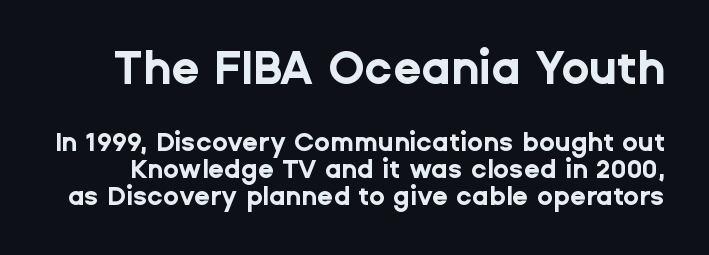
Q: Is the text bold? A: Yes.
Q: Is the text italic (slanted)? A: No, it is upright.
Q: Is the typeface a serif or a sans-serif typeface? A: Sans-serif.
Q: Is the text underlined? A: No.
Q: Is the spacing between letters normal or unusually wide? A: Normal.
Q: Is the spacing between lines tight, normal or loose? A: Tight.
Q: Which block of text is set in a larger size, the first (top) or the second (bottom)? A: The first (top) one.
Q: Width (condensed, normal, or wide)? A: Normal.
Q: Stroke contrast? A: Low.
Q: x-height? A: Medium.
Q: Monospaced? A: No.
